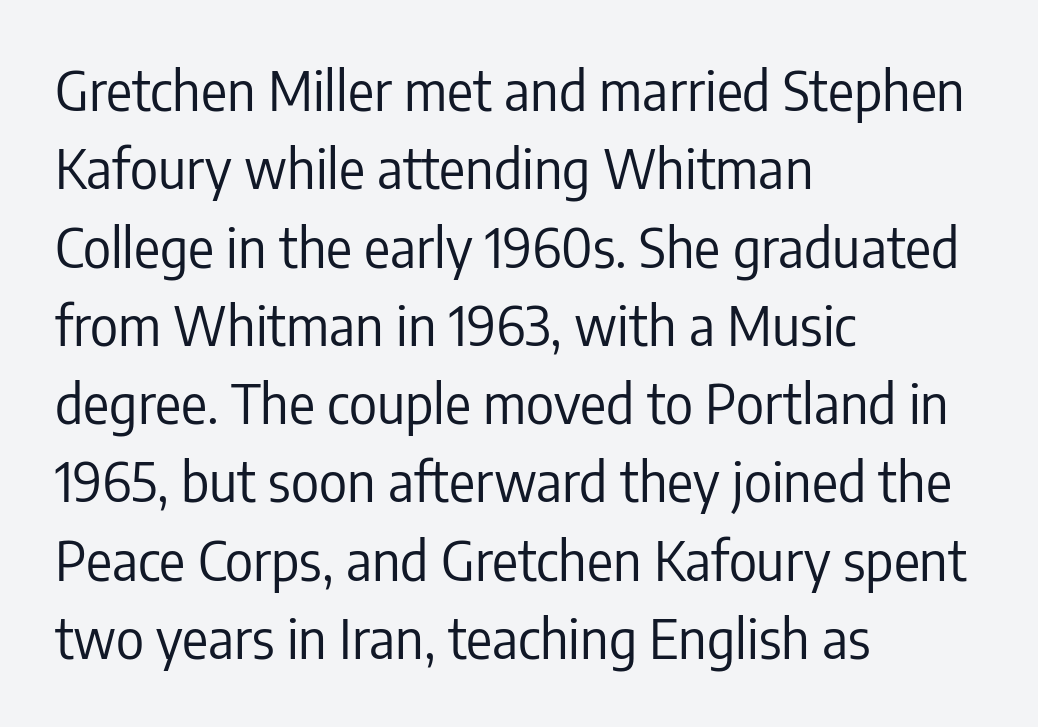
The letterforms sit at book weight or below. There is no visible air inserted between adjacent glyphs. Note the varied advance widths — an 'i' is clearly narrower than an 'm'. A typesetter would mark this as roman, not italic. I'd call this a sans setting — the letters go barefoot.
